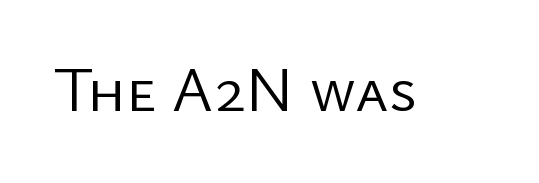
The passage shown is not bold in any degree. Honestly, the letter spacing is just normal — you wouldn't notice it. The characters display no serif detailing; their extremities are plain. Note the varied advance widths — an 'i' is clearly narrower than an 'm'. Letters rest on an invisible, unmarked baseline.
